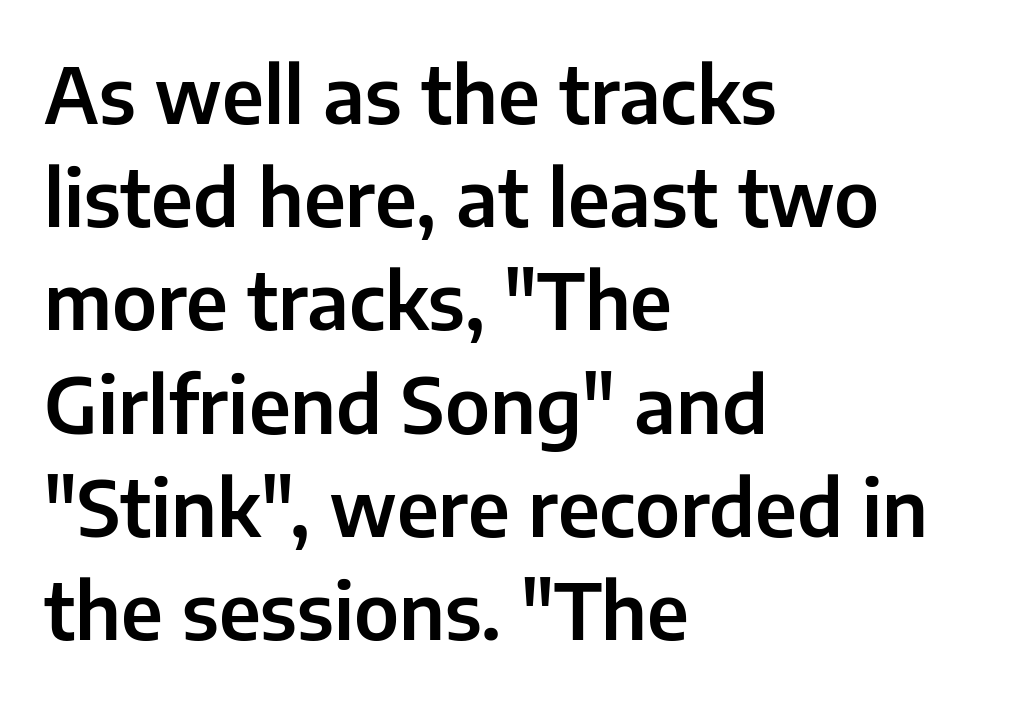
Q: Is the text italic (slanted)? A: No, it is upright.
Q: Is the typeface a serif or a sans-serif typeface? A: Sans-serif.
Q: Is the text underlined? A: No.
Q: How is the paragraph aligned? A: Left-aligned.
Q: Is the spacing between letters normal or unusually wide? A: Normal.
Q: Is the spacing between lines tight, normal or loose? A: Normal.
Q: Width (condensed, normal, or wide)? A: Normal.
Q: Stroke contrast? A: Low.
Q: x-height? A: Medium.
Q: Monospaced? A: No.
